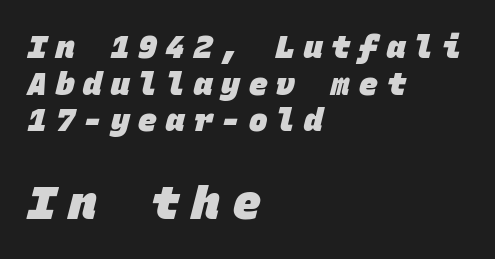
The image shows 46 px heavy sans-serif type, monospaced; set left-aligned, line spacing 1.18x, unusually wide letter spacing (+0.29 em), not underlined; the second (bottom) block is 1.48x larger; low stroke contrast and a large x-height.
